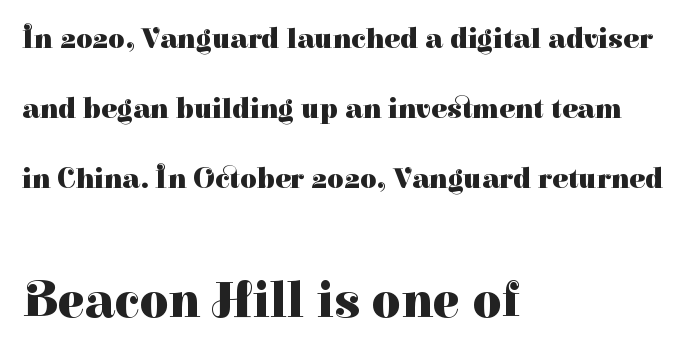
The face used here has the dense, thick strokes of a bold. Quick note: not italic, upright. Do the characters align in a grid? No, the font is proportional. Caption: multi-line text, flush left, ragged right. The later block is typeset at a bigger size than the earlier block.
